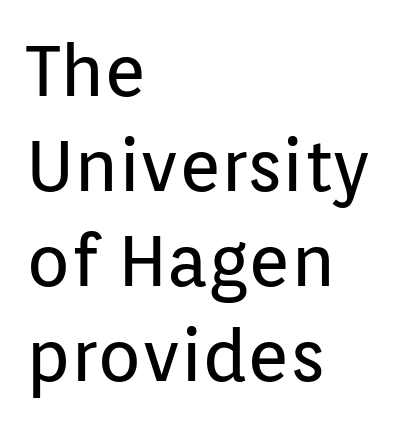
Q: Is the text bold? A: No.
Q: Is the text italic (slanted)? A: No, it is upright.
Q: Is the typeface a serif or a sans-serif typeface? A: Sans-serif.
Q: Is the text underlined? A: No.
Q: How is the paragraph aligned? A: Left-aligned.
Q: Is the spacing between letters normal or unusually wide? A: Normal.
Q: Is the spacing between lines tight, normal or loose? A: Normal.
Q: Width (condensed, normal, or wide)? A: Normal.
Q: Stroke contrast? A: Low.
Q: x-height? A: Medium.
Q: Monospaced? A: No.
